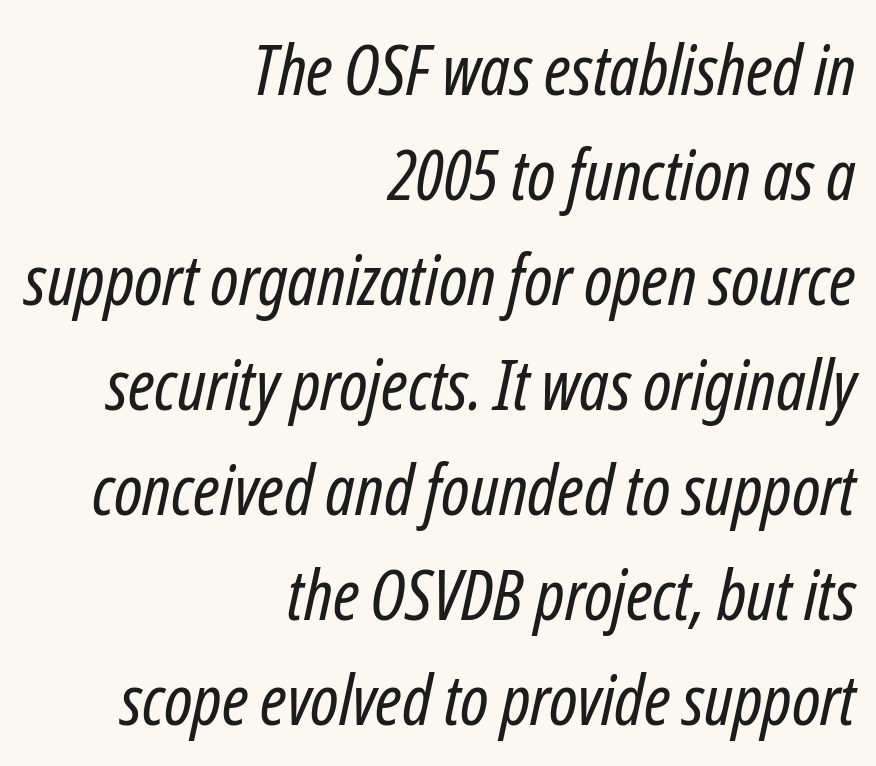
{"italic": "yes", "lean": "right", "slant_degrees": 12, "bold": "no", "weight": "regular", "width": "condensed", "stroke_contrast": "low", "x_height": "medium", "monospaced": "no", "underline": "no", "align": "right", "line_spacing": "normal", "line_spacing_ratio": 1.5, "letter_spacing": "normal", "letter_spacing_em": 0.0, "glyph_px": 70}
